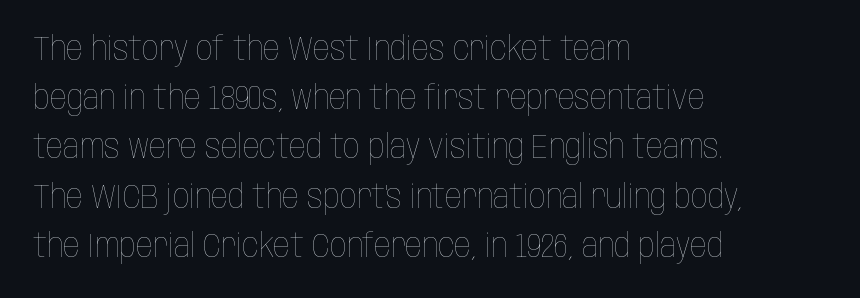
Q: Is the text bold? A: No.
Q: Is the text italic (slanted)? A: No, it is upright.
Q: Is the text underlined? A: No.
Q: How is the paragraph aligned? A: Left-aligned.
Q: Is the spacing between letters normal or unusually wide? A: Normal.
Q: Is the spacing between lines tight, normal or loose? A: Normal.
Q: Width (condensed, normal, or wide)? A: Condensed.
Q: Stroke contrast? A: Low.
Q: x-height? A: Large.
Q: Monospaced? A: No.
